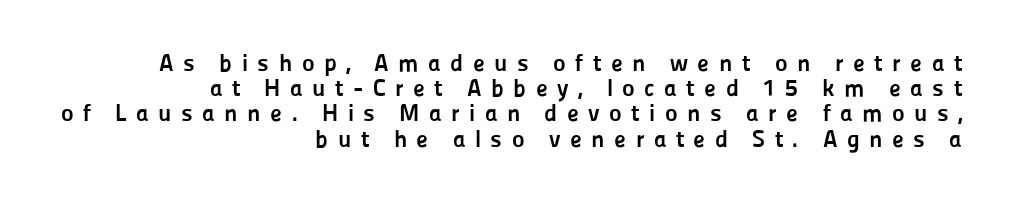
Q: Is the text bold? A: Yes.
Q: Is the text italic (slanted)? A: No, it is upright.
Q: Is the text underlined? A: No.
Q: How is the paragraph aligned? A: Right-aligned.
Q: Is the spacing between letters normal or unusually wide? A: Unusually wide.
Q: Is the spacing between lines tight, normal or loose? A: Tight.
